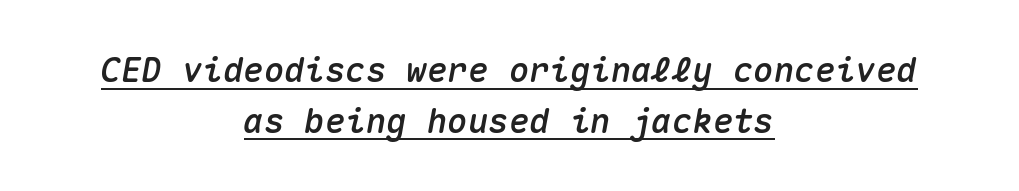
Q: Is the text italic (slanted)? A: Yes, it leans right by about 10 degrees.
Q: Is the text underlined? A: Yes.
Q: How is the paragraph aligned? A: Centered.
Q: Is the spacing between letters normal or unusually wide? A: Normal.
Q: Is the spacing between lines tight, normal or loose? A: Normal.
Q: Width (condensed, normal, or wide)? A: Normal.
Q: Stroke contrast? A: Medium.
Q: x-height? A: Medium.
Q: Monospaced? A: Yes.
